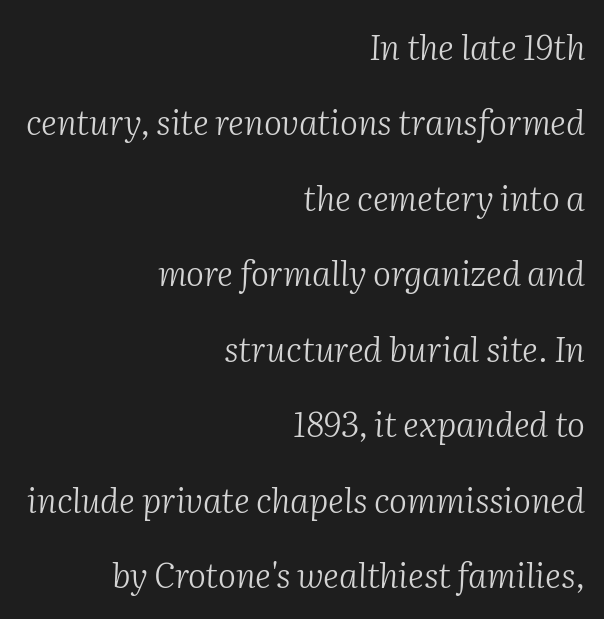
Q: Is the text bold? A: No.
Q: Is the text italic (slanted)? A: Yes, it leans right by about 2 degrees.
Q: Is the typeface a serif or a sans-serif typeface? A: Serif.
Q: Is the text underlined? A: No.
Q: How is the paragraph aligned? A: Right-aligned.
Q: Is the spacing between letters normal or unusually wide? A: Normal.
Q: Is the spacing between lines tight, normal or loose? A: Loose.
Q: Width (condensed, normal, or wide)? A: Normal.
Q: Stroke contrast? A: Medium.
Q: x-height? A: Medium.
Q: Monospaced? A: No.
